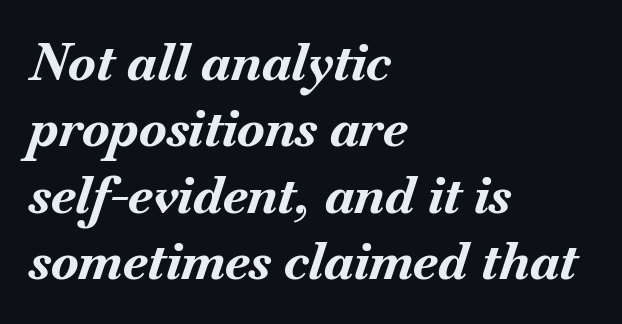
Default kerning and tracking; the words read as compact shapes. The specimen reads as italic at a glance. In CSS terms this would be text-align: left. Is there much room between lines? A standard amount, neither cramped nor airy. Any mark beneath the type? The region is blank. Stroke thickness is high; the sample reads as a true bold.
